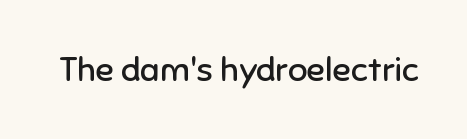
{"serif": "no", "italic": "no", "bold": "no", "weight": "regular", "width": "normal", "stroke_contrast": "low", "x_height": "medium", "monospaced": "no", "underline": "no", "letter_spacing": "normal", "letter_spacing_em": 0.0, "glyph_px": 34}
